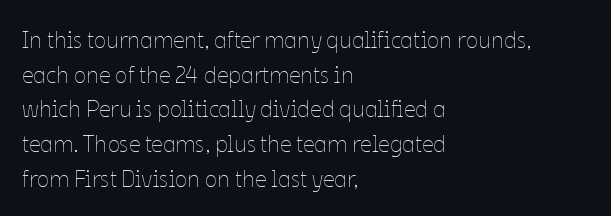
Q: Is the text bold? A: No.
Q: Is the text italic (slanted)? A: No, it is upright.
Q: Is the text underlined? A: No.
Q: How is the paragraph aligned? A: Left-aligned.
Q: Is the spacing between letters normal or unusually wide? A: Normal.
Q: Is the spacing between lines tight, normal or loose? A: Normal.
